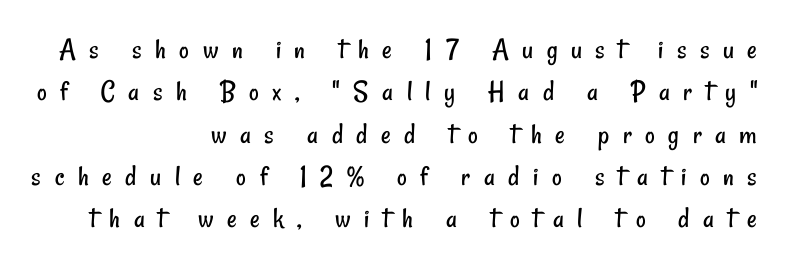
Q: Is the text bold? A: No.
Q: Is the typeface a serif or a sans-serif typeface? A: Sans-serif.
Q: Is the text underlined? A: No.
Q: How is the paragraph aligned? A: Right-aligned.
Q: Is the spacing between letters normal or unusually wide? A: Unusually wide.
Q: Is the spacing between lines tight, normal or loose? A: Normal.
Q: Width (condensed, normal, or wide)? A: Condensed.
Q: Stroke contrast? A: Low.
Q: x-height? A: Small.
Q: Monospaced? A: No.
